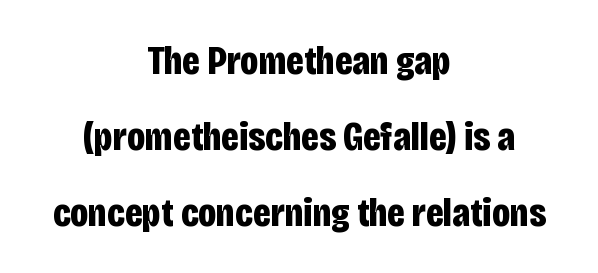
The image shows 41 px bold, condensed sans-serif type, upright; set centered, line spacing 1.85x, normal letter spacing, not underlined; low stroke contrast and a large x-height.
